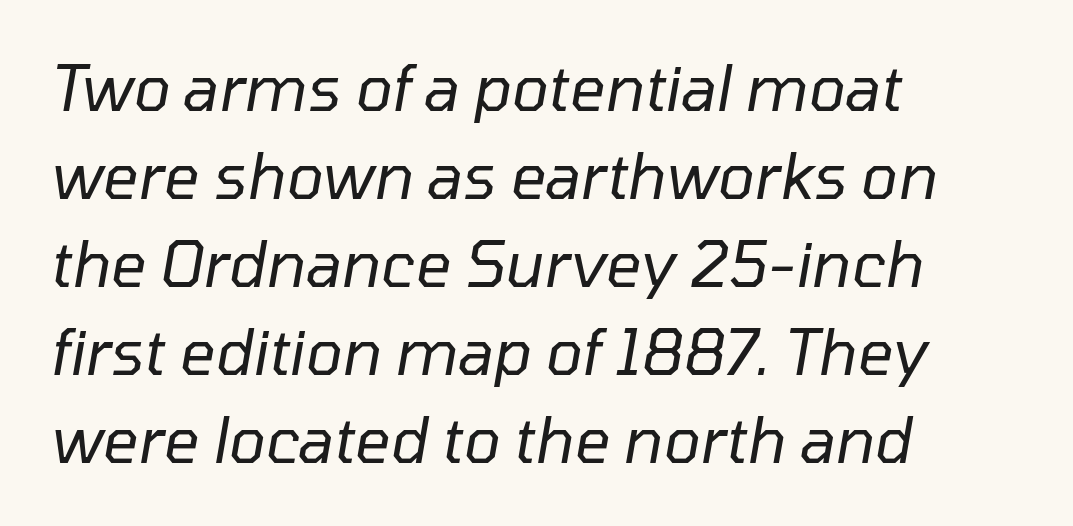
Q: Is the text bold? A: No.
Q: Is the text italic (slanted)? A: Yes, it leans right by about 10 degrees.
Q: Is the text underlined? A: No.
Q: How is the paragraph aligned? A: Left-aligned.
Q: Is the spacing between letters normal or unusually wide? A: Normal.
Q: Is the spacing between lines tight, normal or loose? A: Normal.
Q: Width (condensed, normal, or wide)? A: Normal.
Q: Stroke contrast? A: Low.
Q: x-height? A: Medium.
Q: Monospaced? A: No.
